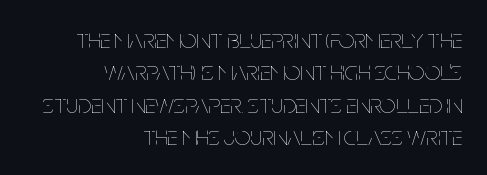
Q: Is the text bold? A: No.
Q: Is the text italic (slanted)? A: No, it is upright.
Q: Is the text underlined? A: No.
Q: How is the paragraph aligned? A: Right-aligned.
Q: Is the spacing between letters normal or unusually wide? A: Normal.
